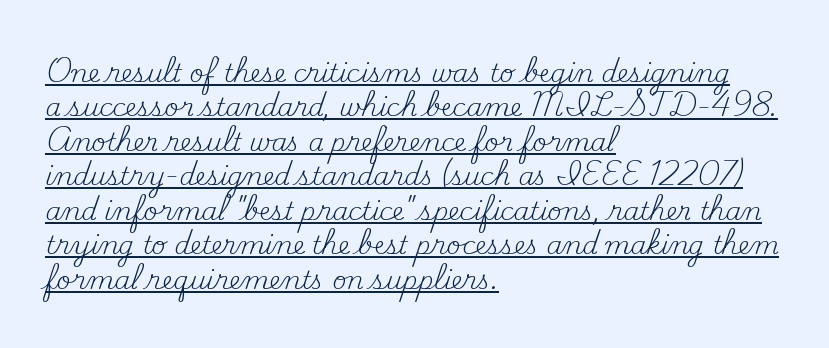
Here the glyphs are tracked normally, forming tight word shapes. This rendering uses left alignment, leaving the right contour irregular. Underlined type. Leading matches the norm, producing a regular column. The cut favours lightness, reaching ordinary text weight at its darkest.
